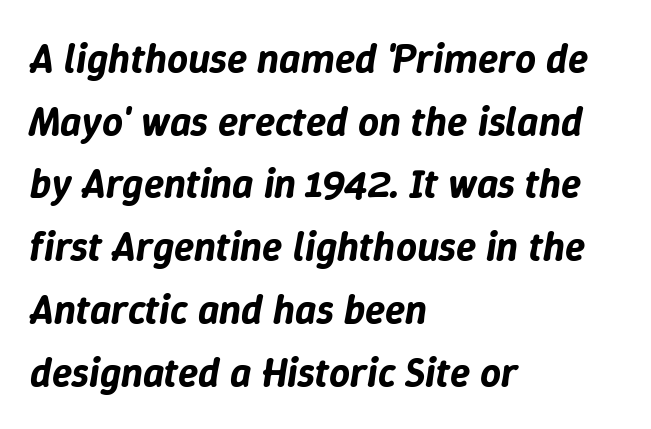
Q: Is the text italic (slanted)? A: Yes, it leans right by about 9 degrees.
Q: Is the text underlined? A: No.
Q: How is the paragraph aligned? A: Left-aligned.
Q: Is the spacing between letters normal or unusually wide? A: Normal.
Q: Is the spacing between lines tight, normal or loose? A: Normal.
Q: Width (condensed, normal, or wide)? A: Normal.
Q: Stroke contrast? A: Low.
Q: x-height? A: Medium.
Q: Monospaced? A: No.
